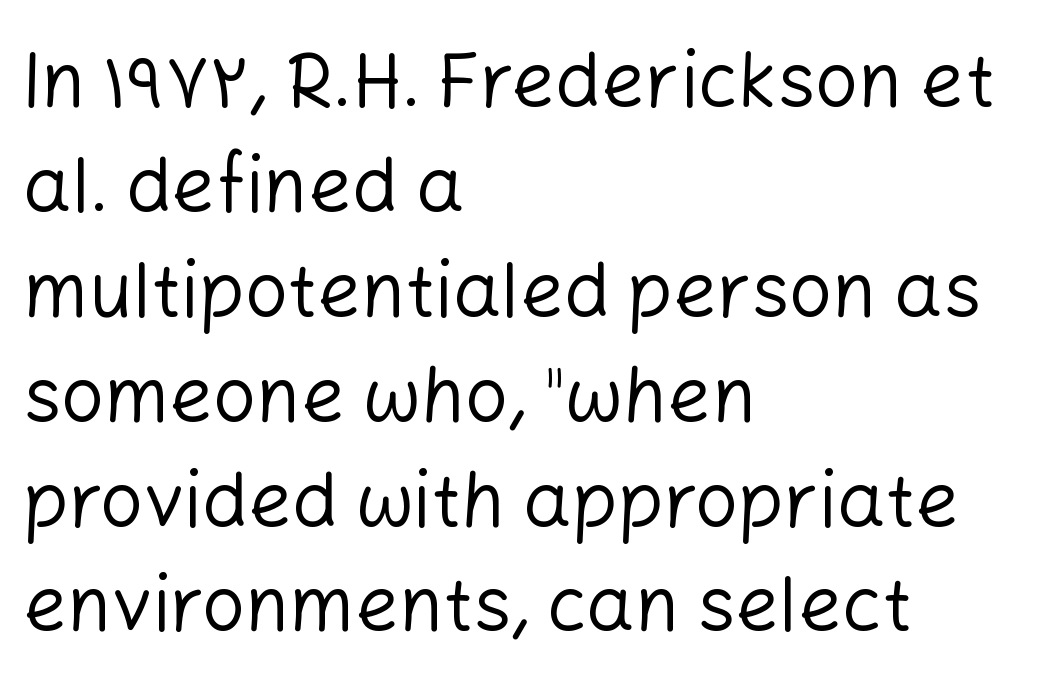
The image shows 76 px regular-weight sans-serif type, upright; set left-aligned, normal line spacing (1.38x), normal letter spacing, not underlined; low stroke contrast and a medium x-height.
